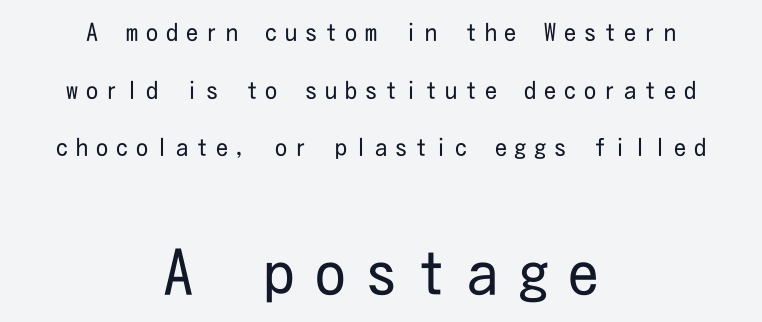
The image shows 61 px regular-weight, condensed sans-serif type, upright; set centered, loose line spacing (2.4x), unusually wide letter spacing (+0.33 em), not underlined; the second (bottom) block is 2.54x larger; low stroke contrast and a medium x-height.
